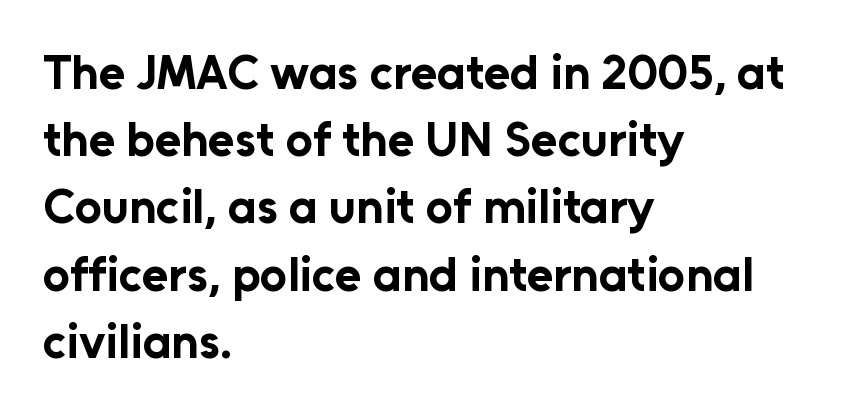
Q: Is the text bold? A: Yes.
Q: Is the text italic (slanted)? A: No, it is upright.
Q: Is the typeface a serif or a sans-serif typeface? A: Sans-serif.
Q: Is the text underlined? A: No.
Q: How is the paragraph aligned? A: Left-aligned.
Q: Is the spacing between letters normal or unusually wide? A: Normal.
Q: Is the spacing between lines tight, normal or loose? A: Normal.
Q: Width (condensed, normal, or wide)? A: Normal.
Q: Stroke contrast? A: Low.
Q: x-height? A: Medium.
Q: Monospaced? A: No.
